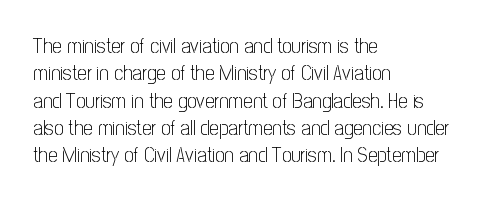
The image shows 21 px text type, upright; set left-aligned, normal line spacing (1.3x), normal letter spacing, not underlined.
